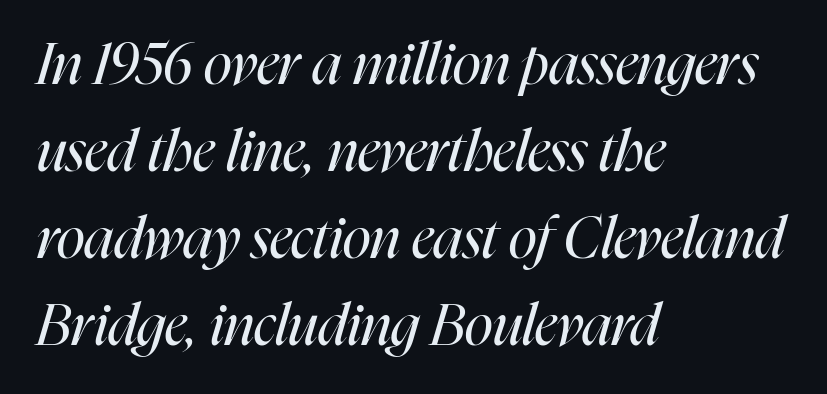
{"italic": "yes", "lean": "right", "slant_degrees": 16, "bold": "no", "weight": "regular", "width": "condensed", "stroke_contrast": "high", "x_height": "medium", "monospaced": "no", "underline": "no", "align": "left", "line_spacing": "normal", "line_spacing_ratio": 1.5, "letter_spacing": "normal", "letter_spacing_em": 0.0, "glyph_px": 58}
